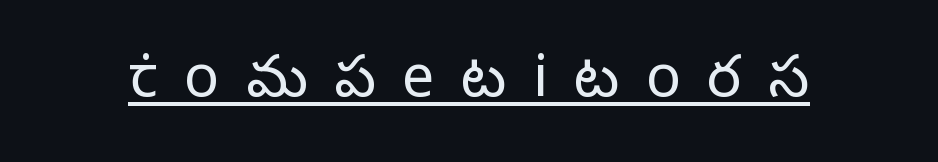
Descenders here cross a horizontal rule under the line. The font is comparable to plain body text, perhaps lighter. Italic? Not at all — the glyphs are vertical. Students, note that the glyphs here are deliberately spaced far apart. The face used here is proportionally spaced, like ordinary book or web type.
